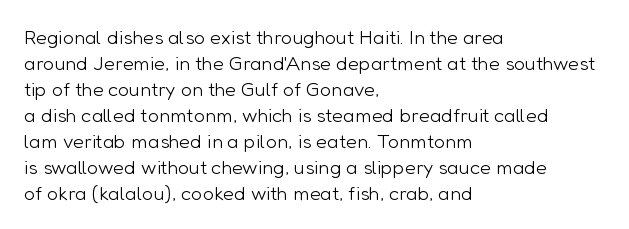
Where is the straight margin? On the left. This sample keeps an unexceptional amount of space between lines. The typesetting does not lean heavy: it is not bold. The gaps between neighbouring characters are ordinary and unremarkable. A clean baseline with only descenders dipping below it.
